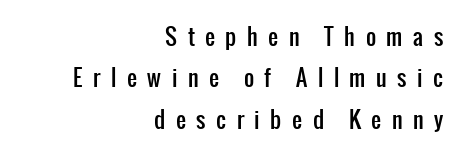
Q: Is the text italic (slanted)? A: No, it is upright.
Q: Is the text underlined? A: No.
Q: How is the paragraph aligned? A: Right-aligned.
Q: Is the spacing between letters normal or unusually wide? A: Unusually wide.
